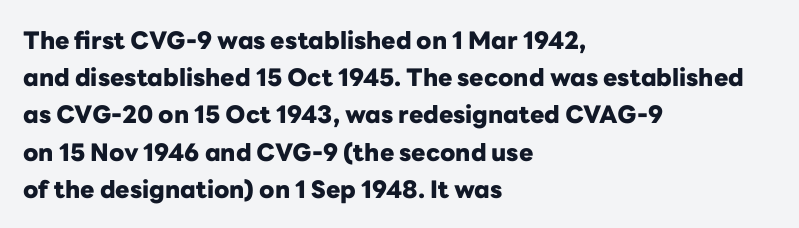
{"italic": "no", "bold": "yes", "underline": "no", "align": "left", "line_spacing": "normal", "line_spacing_ratio": 1.55, "letter_spacing": "normal", "letter_spacing_em": 0.0, "glyph_px": 24}
